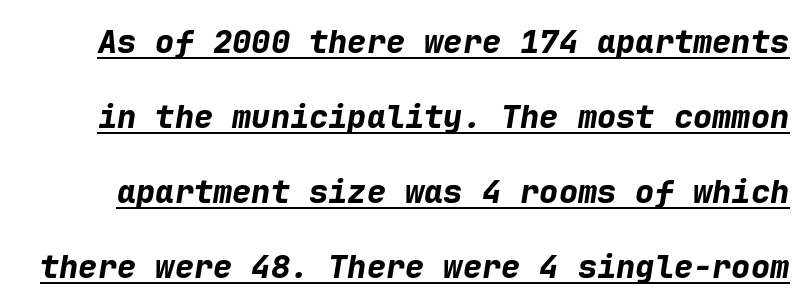
Q: Is the text bold? A: Yes.
Q: Is the text italic (slanted)? A: Yes, it leans right by about 9 degrees.
Q: Is the text underlined? A: Yes.
Q: Is the spacing between letters normal or unusually wide? A: Normal.
Q: Is the spacing between lines tight, normal or loose? A: Loose.
Q: Width (condensed, normal, or wide)? A: Normal.
Q: Stroke contrast? A: Low.
Q: x-height? A: Medium.
Q: Monospaced? A: Yes.
